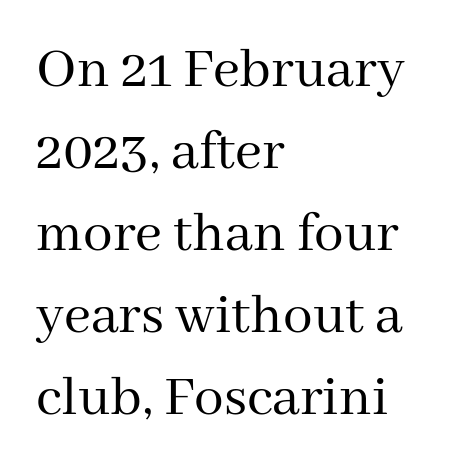
Q: Is the text bold? A: No.
Q: Is the text italic (slanted)? A: No, it is upright.
Q: Is the typeface a serif or a sans-serif typeface? A: Serif.
Q: Is the text underlined? A: No.
Q: How is the paragraph aligned? A: Left-aligned.
Q: Is the spacing between letters normal or unusually wide? A: Normal.
Q: Is the spacing between lines tight, normal or loose? A: Normal.
Q: Width (condensed, normal, or wide)? A: Normal.
Q: Stroke contrast? A: Medium.
Q: x-height? A: Medium.
Q: Monospaced? A: No.
